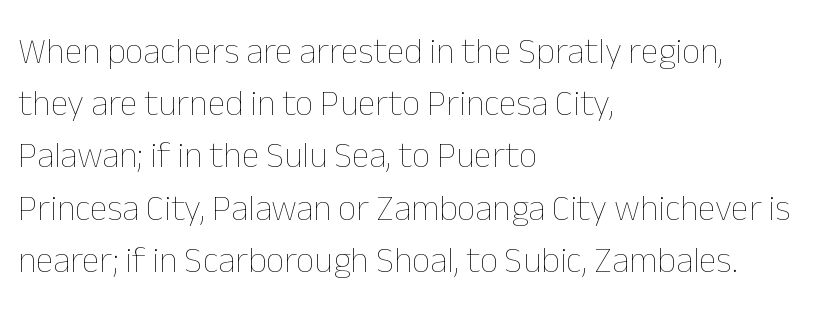
Q: Is the text bold? A: No.
Q: Is the text italic (slanted)? A: No, it is upright.
Q: Is the text underlined? A: No.
Q: How is the paragraph aligned? A: Left-aligned.
Q: Is the spacing between letters normal or unusually wide? A: Normal.
Q: Is the spacing between lines tight, normal or loose? A: Normal.
Q: Width (condensed, normal, or wide)? A: Normal.
Q: Stroke contrast? A: Low.
Q: x-height? A: Medium.
Q: Monospaced? A: No.
